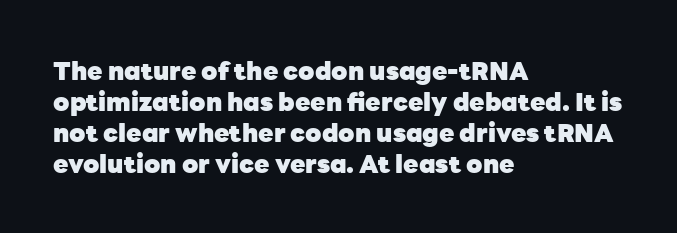
You'd pick this weight for a headline — it's a proper bold. Upright lettering throughout. Nothing unusual about the tracking: characters are spaced as the font intends. Check the space under the baseline: it is left empty.
